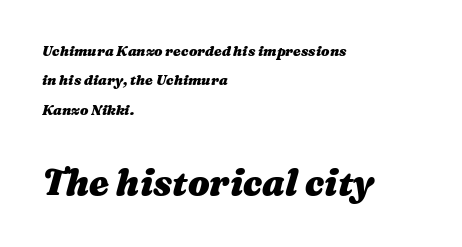
The image shows 36 px heavy, wide type, italic (leaning right); set left-aligned, loose line spacing (2.09x), normal letter spacing, not underlined; the second (bottom) block is 2.57x larger; medium stroke contrast and a medium x-height.
